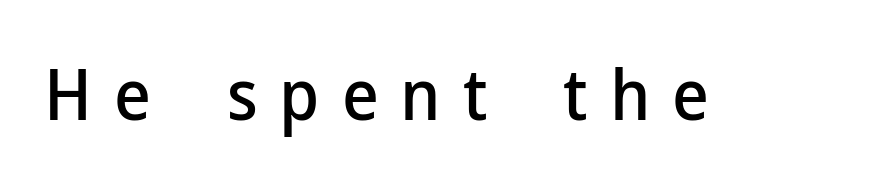
Q: Is the text italic (slanted)? A: No, it is upright.
Q: Is the typeface a serif or a sans-serif typeface? A: Sans-serif.
Q: Is the text underlined? A: No.
Q: Is the spacing between letters normal or unusually wide? A: Unusually wide.
Q: Width (condensed, normal, or wide)? A: Normal.
Q: Stroke contrast? A: Low.
Q: x-height? A: Medium.
Q: Monospaced? A: No.
